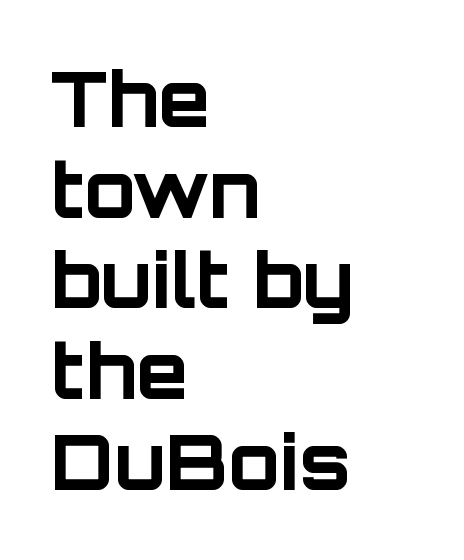
{"serif": "no", "italic": "no", "bold": "yes", "weight": "bold", "width": "normal", "stroke_contrast": "low", "x_height": "large", "monospaced": "no", "underline": "no", "align": "left", "line_spacing_ratio": 1.21, "letter_spacing": "normal", "letter_spacing_em": 0.0, "glyph_px": 75}
